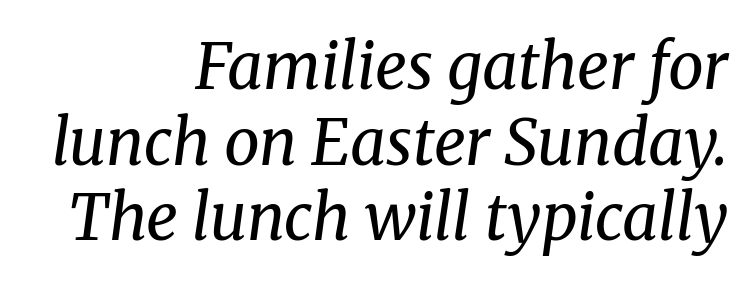
Slanted lettering throughout. Compared with a flush-left layout, this one pins lines to the opposite, right side. No chunkiness to these letters — they're not bold. These lines keep a tight, regular rhythm from letter to letter. A serif font was chosen for this passage. Do the characters align in a grid? No, the font is proportional.
